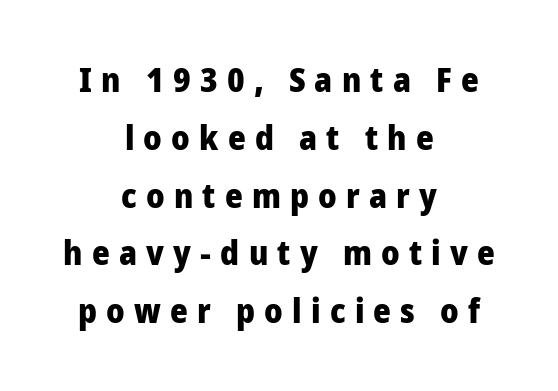
{"serif": "no", "italic": "no", "bold": "yes", "weight": "heavy", "width": "normal", "stroke_contrast": "low", "x_height": "medium", "monospaced": "no", "underline": "no", "align": "center", "line_spacing": "normal", "line_spacing_ratio": 1.7, "letter_spacing": "wide", "letter_spacing_em": 0.27, "glyph_px": 34}
